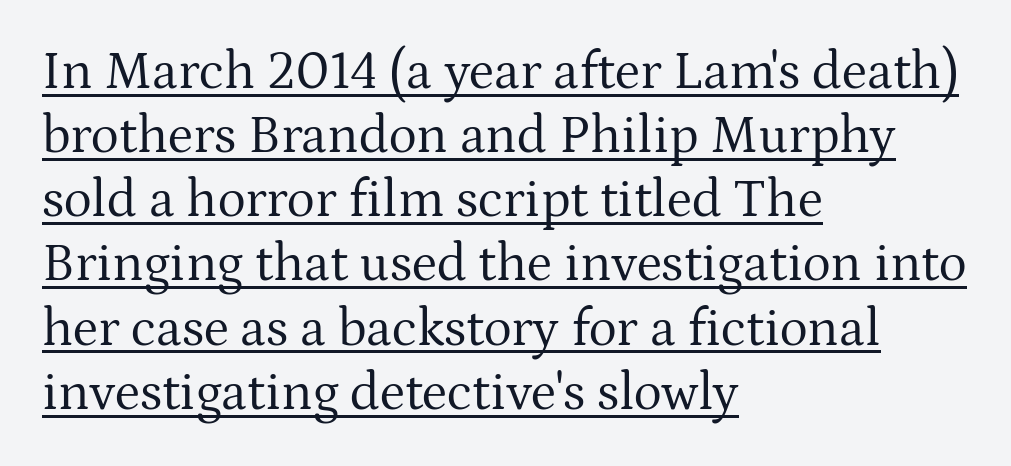
Is the letter spacing exaggerated? No — it looks like the ordinary default. Heft: none added — not bold. No italicization has been applied; the sample stays upright. This rendering employs a face with finishing strokes, i.e., a serif. Every word sits above its own underline.
